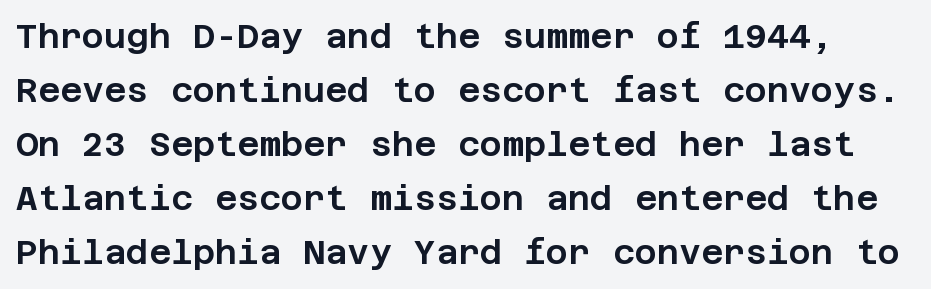
Q: Is the text italic (slanted)? A: No, it is upright.
Q: Is the typeface a serif or a sans-serif typeface? A: Sans-serif.
Q: Is the text underlined? A: No.
Q: Is the spacing between letters normal or unusually wide? A: Normal.
Q: Is the spacing between lines tight, normal or loose? A: Normal.
Q: Width (condensed, normal, or wide)? A: Normal.
Q: Stroke contrast? A: Low.
Q: x-height? A: Large.
